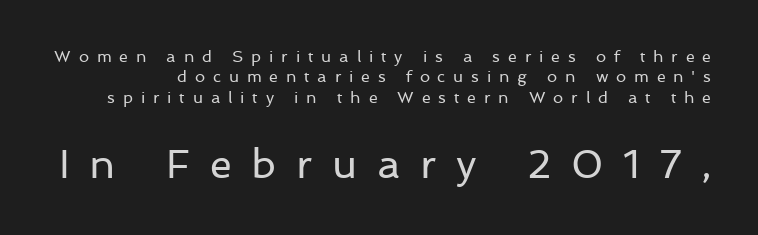
You could not count columns in this text — the font is proportionally spaced. A student would notice the bottom passage is typeset larger than what precedes it. This is sans-serif lettering, the kind often seen on screens and signage. There is plenty of visible air inserted between adjacent glyphs. The font is comparable to plain body text, perhaps lighter. Nobody drew a line under any word here.
